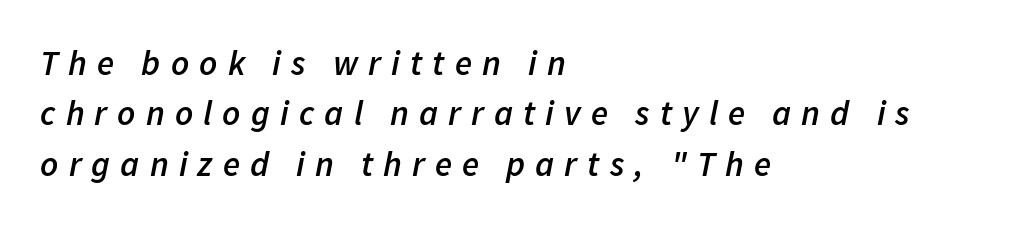
Q: Is the text bold? A: Semi-bold.
Q: Is the text italic (slanted)? A: Yes, it leans right by about 11 degrees.
Q: Is the text underlined? A: No.
Q: How is the paragraph aligned? A: Left-aligned.
Q: Is the spacing between letters normal or unusually wide? A: Unusually wide.
Q: Is the spacing between lines tight, normal or loose? A: Normal.
Q: Width (condensed, normal, or wide)? A: Normal.
Q: Stroke contrast? A: Low.
Q: x-height? A: Medium.
Q: Monospaced? A: No.
